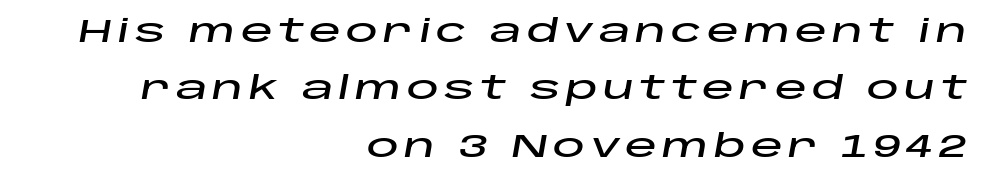
Yep, that's italic — everything's leaning. Check under the words: just untouched page. The paragraph has a hard right edge and a soft left edge. Proportional: the letters do not fall into vertical columns.
